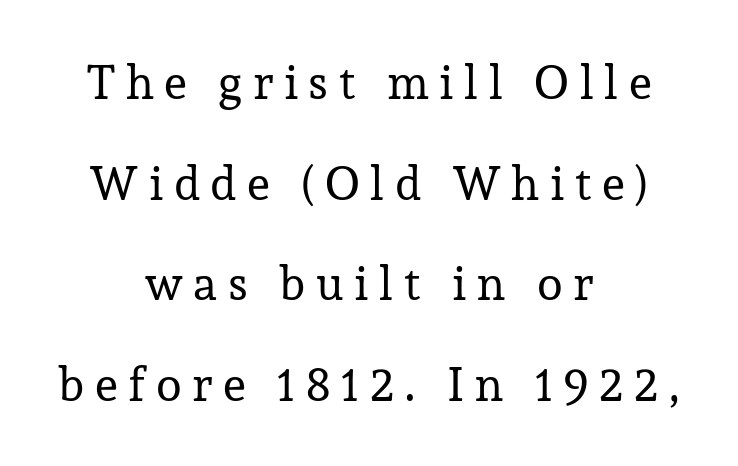
The image shows 47 px regular-weight serif type, upright; set centered, loose line spacing (2.14x), unusually wide letter spacing (+0.23 em), not underlined; low stroke contrast and a medium x-height.
